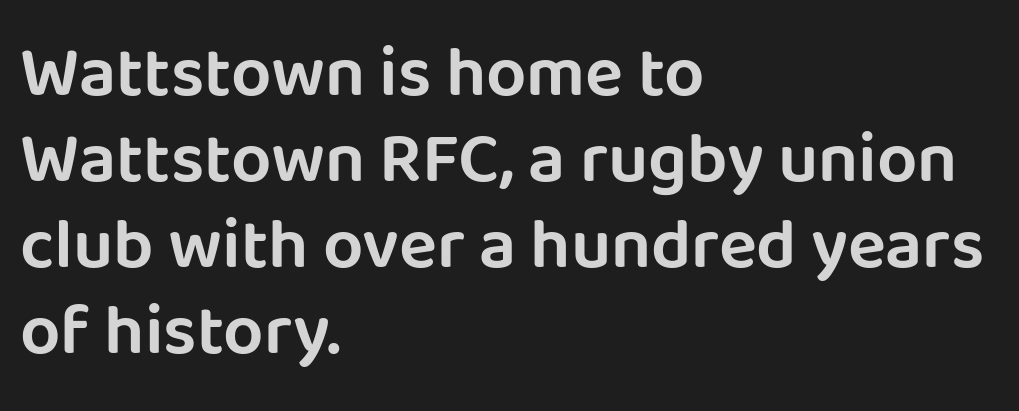
To sum up the face: it is a sans, with no serifs. The foot of each line stays bare and open. Characters remain perfectly vertical along every line. Every row of glyphs begins at an identical x-position on the left. Tracking value appears to be zero — textbook default spacing. Proportional: the letters do not fall into vertical columns.
